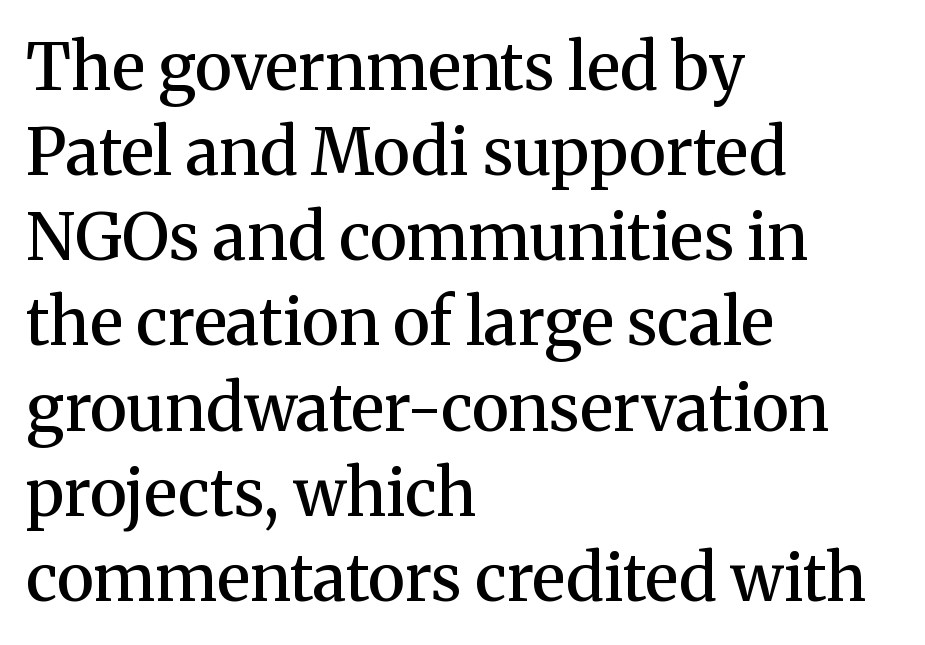
The gaps between neighbouring characters are ordinary and unremarkable. Does the weight exceed regular? Yes, but only to semibold. Baseline-to-baseline distance is the conventional proportion of letter height. Underlining? Definitely not there.
